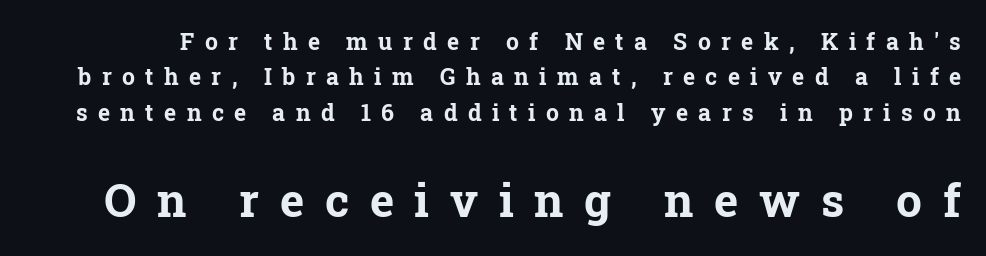
{"serif": "yes", "italic": "no", "bold": "yes", "weight": "bold", "width": "normal", "stroke_contrast": "low", "x_height": "medium", "monospaced": "no", "underline": "no", "line_spacing": "normal", "line_spacing_ratio": 1.54, "letter_spacing": "wide", "letter_spacing_em": 0.45, "larger_block": "second", "size_ratio": 2.0, "glyph_px": 46}
